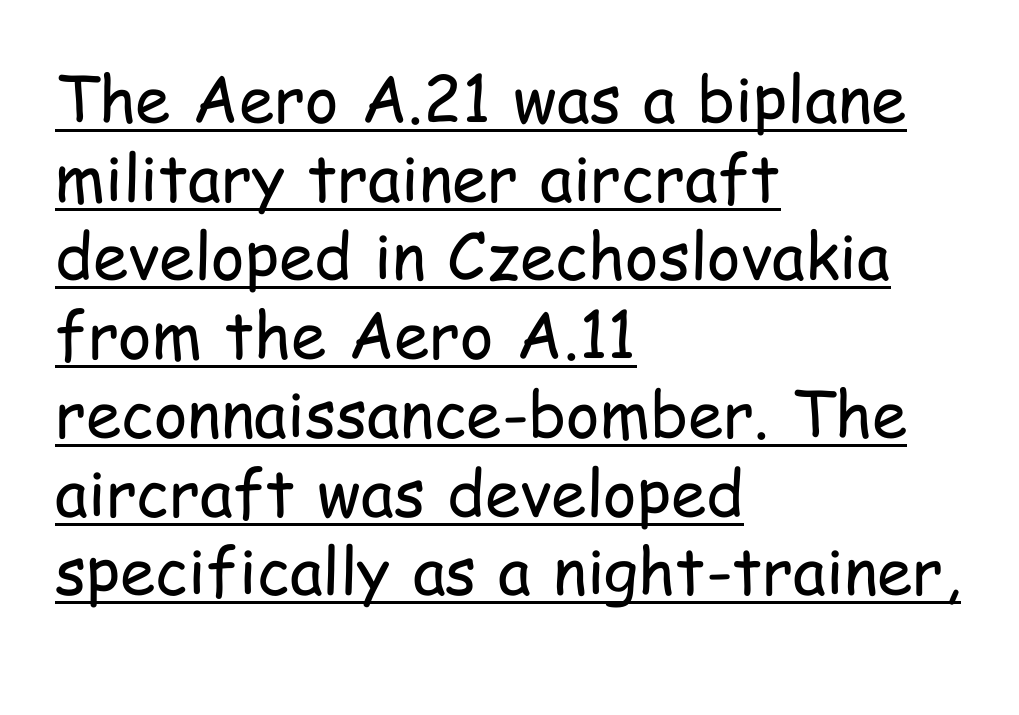
{"serif": "no", "italic": "no", "bold": "no", "weight": "regular", "width": "condensed", "stroke_contrast": "low", "x_height": "medium", "monospaced": "no", "underline": "yes", "align": "left", "line_spacing_ratio": 1.23, "letter_spacing": "normal", "letter_spacing_em": 0.0, "glyph_px": 64}
